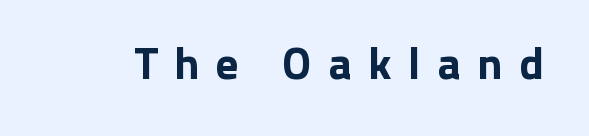
{"serif": "no", "italic": "no", "width": "normal", "stroke_contrast": "low", "x_height": "medium", "monospaced": "no", "underline": "no", "letter_spacing": "wide", "letter_spacing_em": 0.37, "glyph_px": 45}
